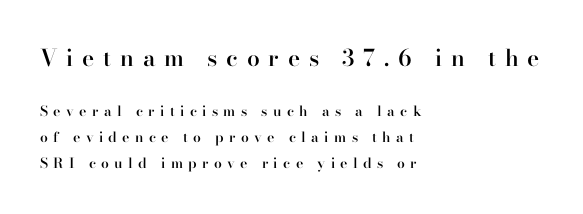
Q: Is the text bold? A: Semi-bold.
Q: Is the text italic (slanted)? A: No, it is upright.
Q: Is the text underlined? A: No.
Q: How is the paragraph aligned? A: Left-aligned.
Q: Is the spacing between letters normal or unusually wide? A: Unusually wide.
Q: Which block of text is set in a larger size, the first (top) or the second (bottom)? A: The first (top) one.
